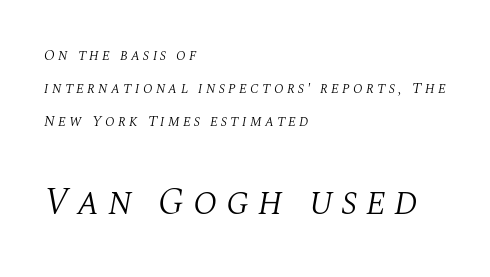
The image shows 38 px light serif type, italic (leaning right); set left-aligned, loose line spacing (2.2x), unusually wide letter spacing (+0.21 em), not underlined; the second (bottom) block is 2.53x larger; medium stroke contrast and a large x-height.
